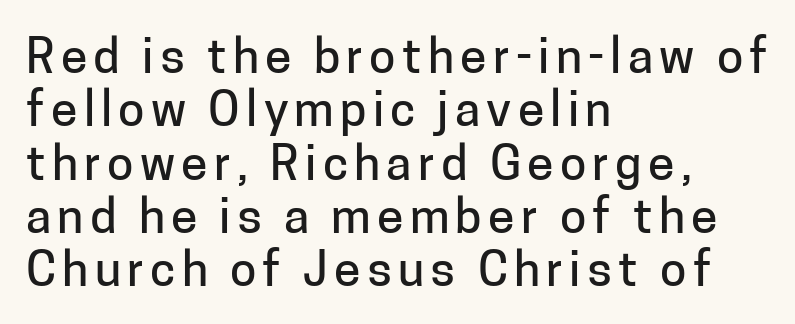
Q: Is the text italic (slanted)? A: No, it is upright.
Q: Is the typeface a serif or a sans-serif typeface? A: Sans-serif.
Q: Is the text underlined? A: No.
Q: How is the paragraph aligned? A: Left-aligned.
Q: Is the spacing between lines tight, normal or loose? A: Tight.
Q: Width (condensed, normal, or wide)? A: Normal.
Q: Stroke contrast? A: Low.
Q: x-height? A: Medium.
Q: Monospaced? A: No.
